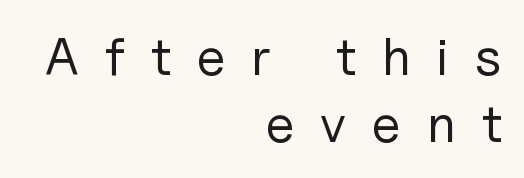
{"serif": "no", "italic": "no", "bold": "no", "weight": "regular", "width": "normal", "stroke_contrast": "low", "x_height": "medium", "monospaced": "no", "underline": "no", "align": "right", "line_spacing": "normal", "line_spacing_ratio": 1.27, "letter_spacing": "wide", "letter_spacing_em": 0.49, "glyph_px": 53}
